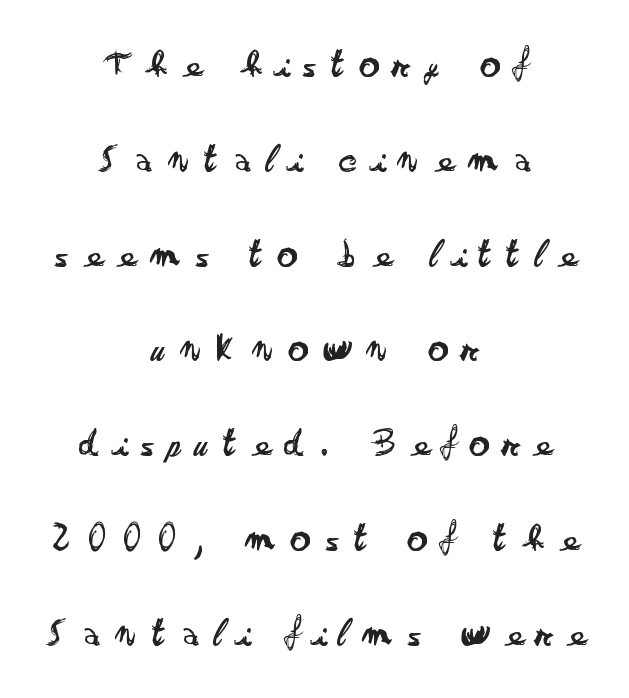
Check under the words: just untouched page. The compositor balanced each line on the midline. The space between consecutive lines is lavish. Display-style spreading of the glyphs; the letterfit is very open. To sum up the face: it is a sans, with no serifs. These lines were composed using upright roman letters.
